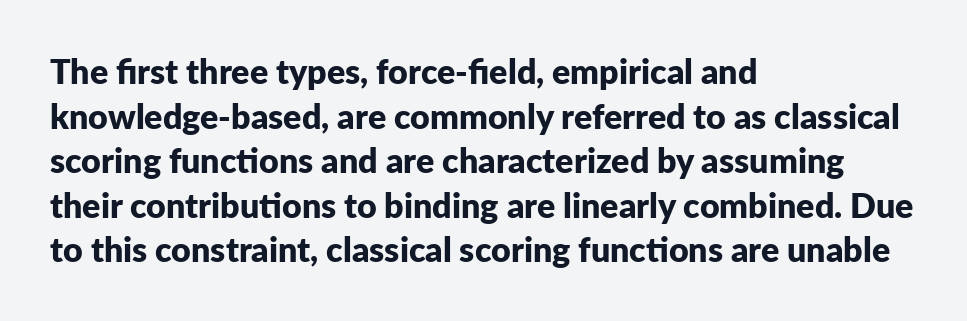
This rendering uses left alignment, leaving the right contour irregular. The line texture is even and compact thanks to regular tracking. You could not count columns in this text — the font is proportionally spaced. Caption: bold face, heavy strokes.
